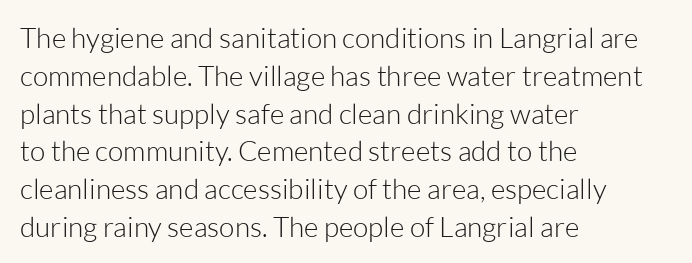
Q: Is the text bold? A: No.
Q: Is the text italic (slanted)? A: No, it is upright.
Q: Is the typeface a serif or a sans-serif typeface? A: Sans-serif.
Q: Is the text underlined? A: No.
Q: How is the paragraph aligned? A: Left-aligned.
Q: Is the spacing between letters normal or unusually wide? A: Normal.
Q: Is the spacing between lines tight, normal or loose? A: Normal.
Q: Width (condensed, normal, or wide)? A: Normal.
Q: Stroke contrast? A: Low.
Q: x-height? A: Medium.
Q: Monospaced? A: No.
